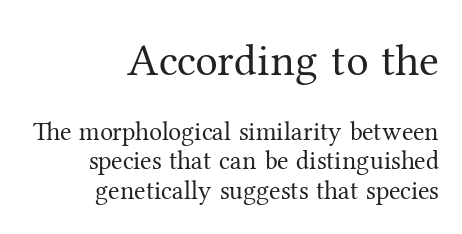
Type size steps down from the first block to the second. Observe the serifs anchoring each vertical stroke in this sample. Compared with a flush-left layout, this one pins lines to the opposite, right side. Words float on clear page, feet unadorned.
